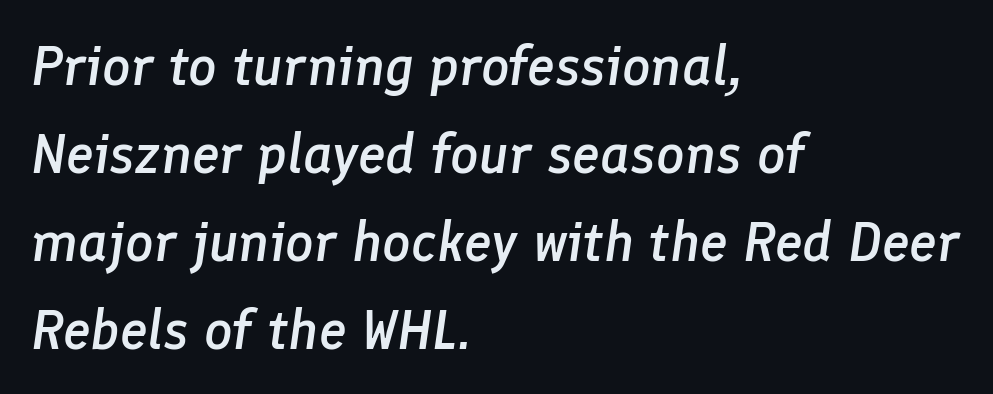
Has an underline been added? It has not. The letters advance in unequal steps, a hallmark of proportional type. The letterforms sit shoulder to shoulder at normal distance. Each line starts at the same left margin while the right side varies. Honestly, the row spacing looks completely unremarkable. Emphasis-style slanted type is in use.
